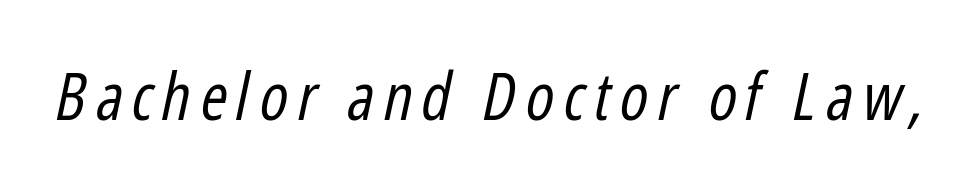
Q: Is the text bold? A: No.
Q: Is the text italic (slanted)? A: Yes, it leans right by about 12 degrees.
Q: Is the text underlined? A: No.
Q: Width (condensed, normal, or wide)? A: Condensed.
Q: Stroke contrast? A: Low.
Q: x-height? A: Medium.
Q: Monospaced? A: No.
